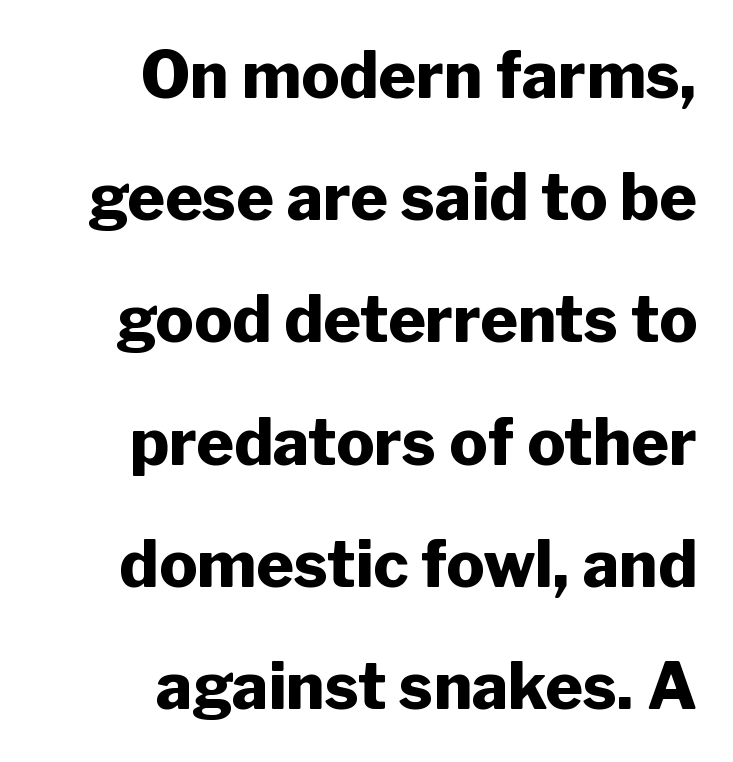
{"serif": "no", "italic": "no", "bold": "yes", "weight": "heavy", "width": "normal", "stroke_contrast": "low", "x_height": "medium", "monospaced": "no", "underline": "no", "align": "right", "line_spacing": "loose", "line_spacing_ratio": 1.91, "letter_spacing": "normal", "letter_spacing_em": 0.0, "glyph_px": 64}
